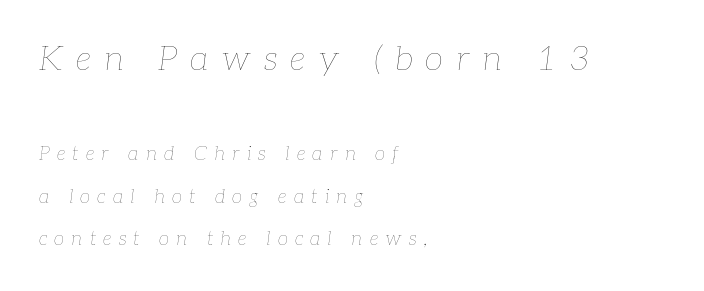
{"italic": "yes", "lean": "right", "slant_degrees": 7, "bold": "no", "weight": "thin", "width": "normal", "stroke_contrast": "low", "x_height": "medium", "monospaced": "no", "underline": "no", "align": "left", "line_spacing": "loose", "line_spacing_ratio": 2.24, "letter_spacing": "wide", "letter_spacing_em": 0.38, "larger_block": "first", "size_ratio": 1.79, "glyph_px": 34}
